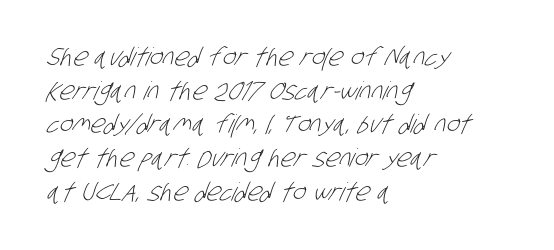
{"bold": "no", "underline": "no", "align": "left", "line_spacing": "normal", "line_spacing_ratio": 1.35, "letter_spacing": "normal", "letter_spacing_em": 0.0, "glyph_px": 25}
